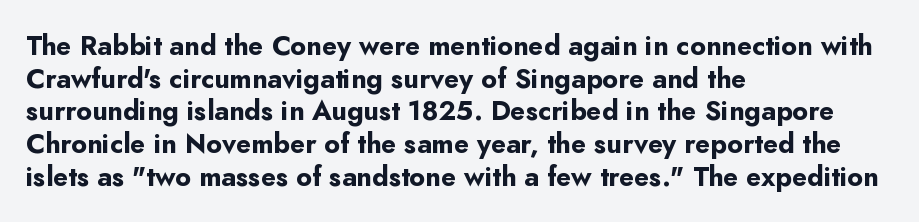
The glyphs are unaccompanied by any horizontal stroke below them. The passage shown is emphatically bold. The lettering holds an erect, upright posture throughout. Here the glyphs are tracked normally, forming tight word shapes.
